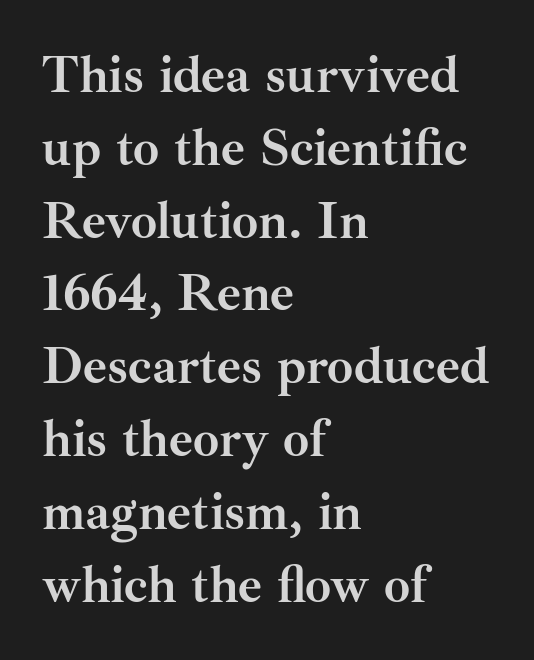
{"serif": "yes", "italic": "no", "bold": "yes", "weight": "semibold", "width": "normal", "stroke_contrast": "medium", "x_height": "small", "monospaced": "no", "underline": "no", "align": "left", "line_spacing": "normal", "line_spacing_ratio": 1.4, "letter_spacing": "normal", "letter_spacing_em": 0.0, "glyph_px": 52}
